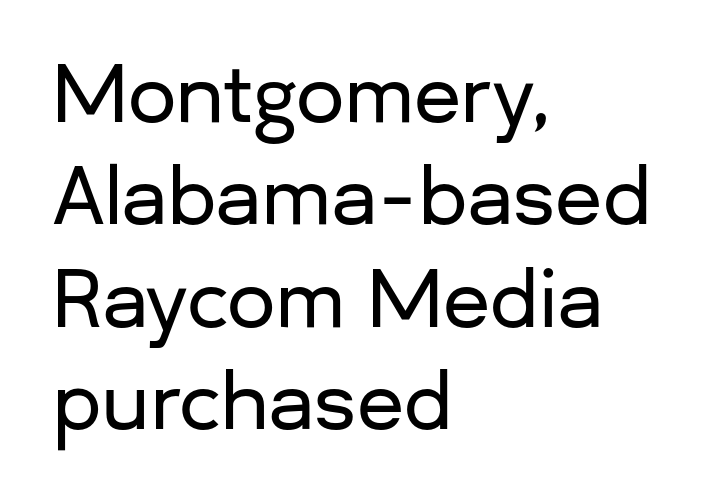
Q: Is the text italic (slanted)? A: No, it is upright.
Q: Is the typeface a serif or a sans-serif typeface? A: Sans-serif.
Q: Is the text underlined? A: No.
Q: How is the paragraph aligned? A: Left-aligned.
Q: Is the spacing between letters normal or unusually wide? A: Normal.
Q: Is the spacing between lines tight, normal or loose? A: Normal.
Q: Width (condensed, normal, or wide)? A: Normal.
Q: Stroke contrast? A: Low.
Q: x-height? A: Medium.
Q: Monospaced? A: No.
